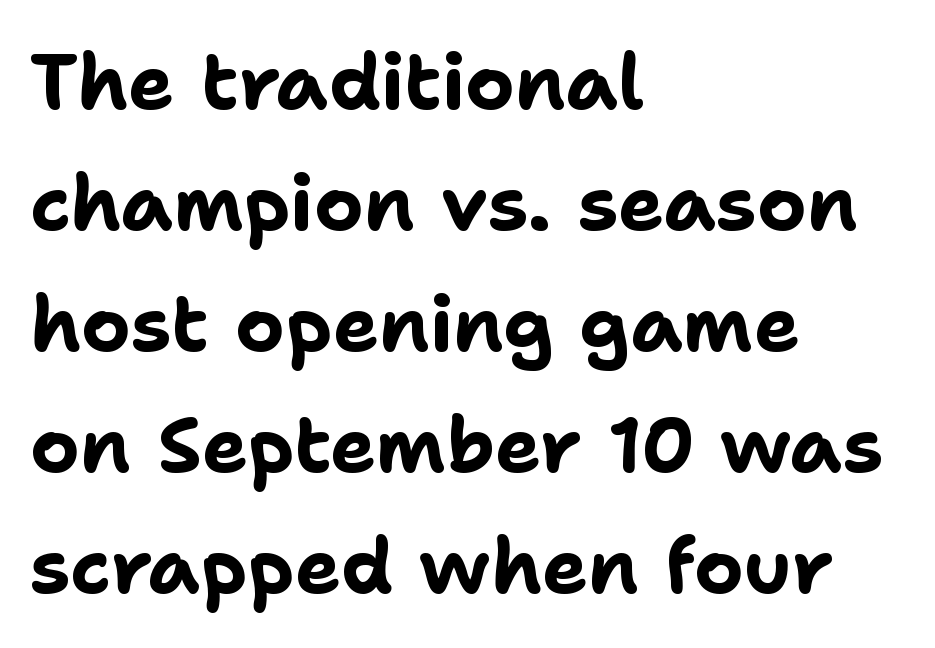
{"serif": "no", "italic": "no", "bold": "yes", "weight": "bold", "width": "normal", "stroke_contrast": "low", "x_height": "medium", "monospaced": "no", "underline": "no", "align": "left", "line_spacing": "normal", "line_spacing_ratio": 1.57, "letter_spacing": "normal", "letter_spacing_em": 0.0, "glyph_px": 77}
